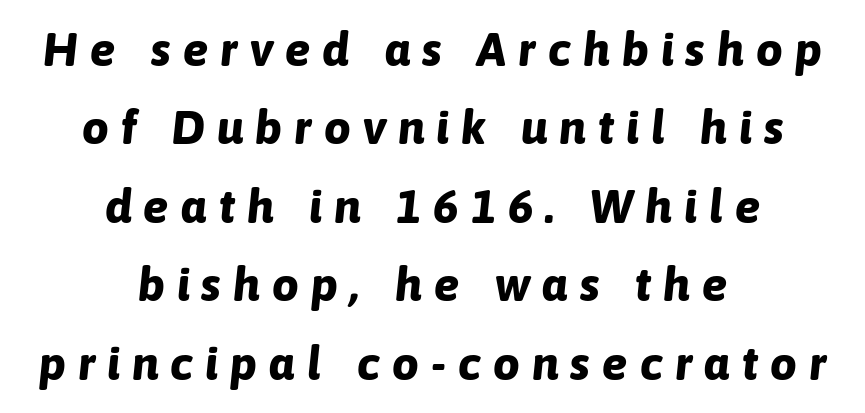
Q: Is the text bold? A: Yes.
Q: Is the text italic (slanted)? A: Yes, it leans right by about 6 degrees.
Q: Is the text underlined? A: No.
Q: How is the paragraph aligned? A: Centered.
Q: Is the spacing between letters normal or unusually wide? A: Unusually wide.
Q: Is the spacing between lines tight, normal or loose? A: Normal.
Q: Width (condensed, normal, or wide)? A: Normal.
Q: Stroke contrast? A: Low.
Q: x-height? A: Medium.
Q: Monospaced? A: No.
